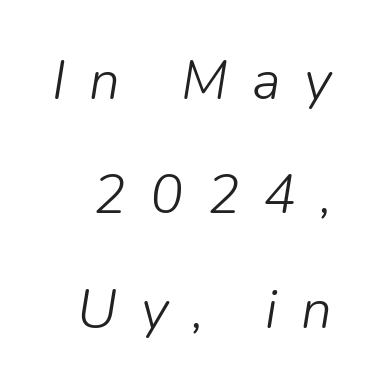
The glyphs look as if they've been sheared to an angle. Looks like regular typesetting: each glyph gets only the width it needs. The face used here is rendered with a markedly widened letterfit. Vertically, the passage feels expansive, rows floating well apart. Each row of text sits above clean, open space. This reads as an unemphasized weight, regular at the heaviest.
